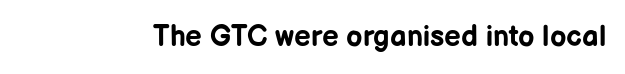
Q: Is the text bold? A: Yes.
Q: Is the text italic (slanted)? A: No, it is upright.
Q: Is the typeface a serif or a sans-serif typeface? A: Sans-serif.
Q: Is the text underlined? A: No.
Q: Is the spacing between letters normal or unusually wide? A: Normal.
Q: Width (condensed, normal, or wide)? A: Normal.
Q: Stroke contrast? A: Low.
Q: x-height? A: Medium.
Q: Monospaced? A: No.
